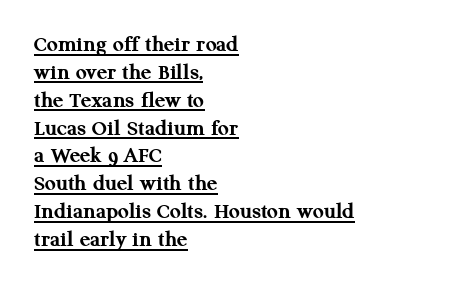
Every stem runs plumb, perpendicular to the baseline. The type is set solid horizontally, with unmodified tracking. Teacher's note: observe the even left margin — that is flush-left alignment. This is underlined copy, the kind a proofreader might mark for attention. On the weight axis this lands at bold, roughly 700.
